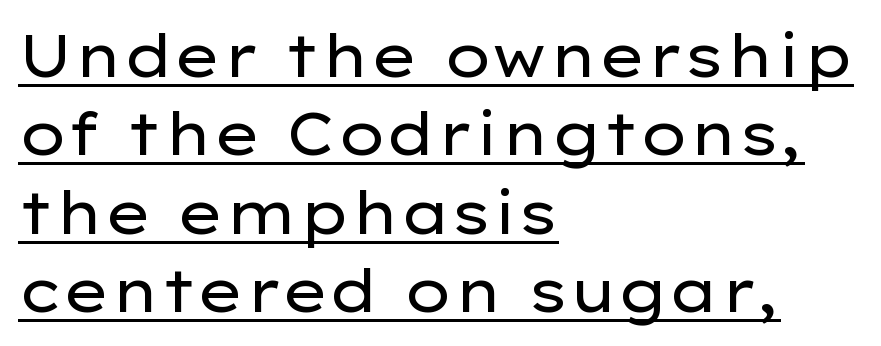
Q: Is the text bold? A: No.
Q: Is the text italic (slanted)? A: No, it is upright.
Q: Is the typeface a serif or a sans-serif typeface? A: Sans-serif.
Q: Is the text underlined? A: Yes.
Q: How is the paragraph aligned? A: Left-aligned.
Q: Is the spacing between letters normal or unusually wide? A: Normal.
Q: Is the spacing between lines tight, normal or loose? A: Normal.
Q: Width (condensed, normal, or wide)? A: Wide.
Q: Stroke contrast? A: Low.
Q: x-height? A: Medium.
Q: Monospaced? A: No.
